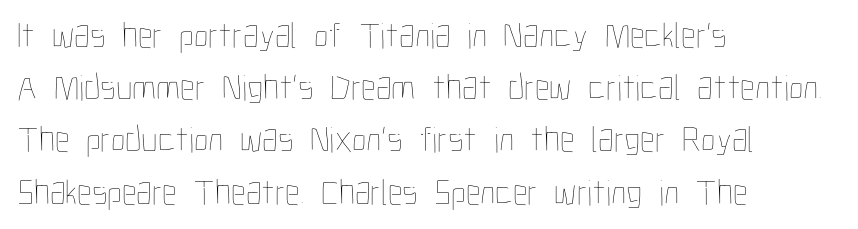
{"italic": "no", "bold": "no", "weight": "thin", "width": "condensed", "stroke_contrast": "low", "x_height": "medium", "monospaced": "no", "underline": "no", "align": "left", "line_spacing": "normal", "line_spacing_ratio": 1.41, "letter_spacing": "normal", "letter_spacing_em": 0.0, "glyph_px": 37}
